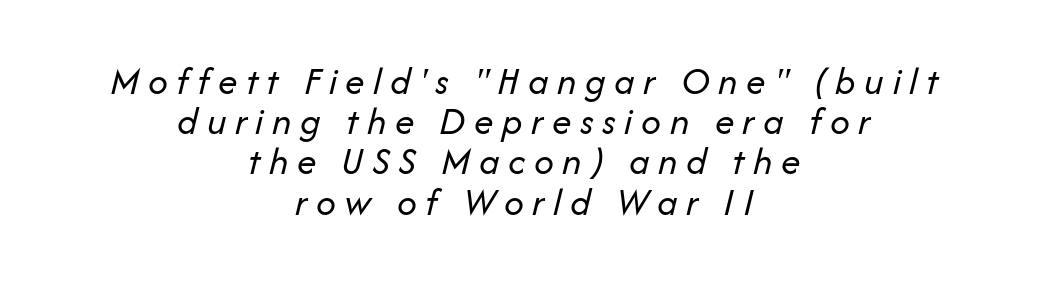
Q: Is the text bold? A: No.
Q: Is the text italic (slanted)? A: Yes, it leans right by about 14 degrees.
Q: Is the text underlined? A: No.
Q: How is the paragraph aligned? A: Centered.
Q: Is the spacing between letters normal or unusually wide? A: Unusually wide.
Q: Is the spacing between lines tight, normal or loose? A: Tight.
Q: Width (condensed, normal, or wide)? A: Normal.
Q: Stroke contrast? A: Low.
Q: x-height? A: Medium.
Q: Monospaced? A: No.
